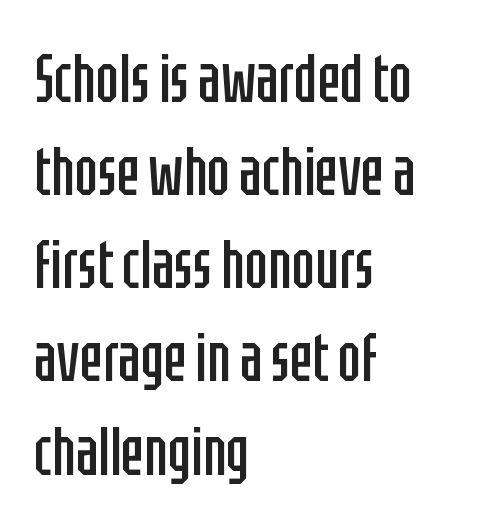
Q: Is the text bold? A: No.
Q: Is the text italic (slanted)? A: No, it is upright.
Q: Is the typeface a serif or a sans-serif typeface? A: Sans-serif.
Q: Is the text underlined? A: No.
Q: How is the paragraph aligned? A: Left-aligned.
Q: Is the spacing between letters normal or unusually wide? A: Normal.
Q: Is the spacing between lines tight, normal or loose? A: Normal.
Q: Width (condensed, normal, or wide)? A: Condensed.
Q: Stroke contrast? A: Low.
Q: x-height? A: Large.
Q: Monospaced? A: No.
